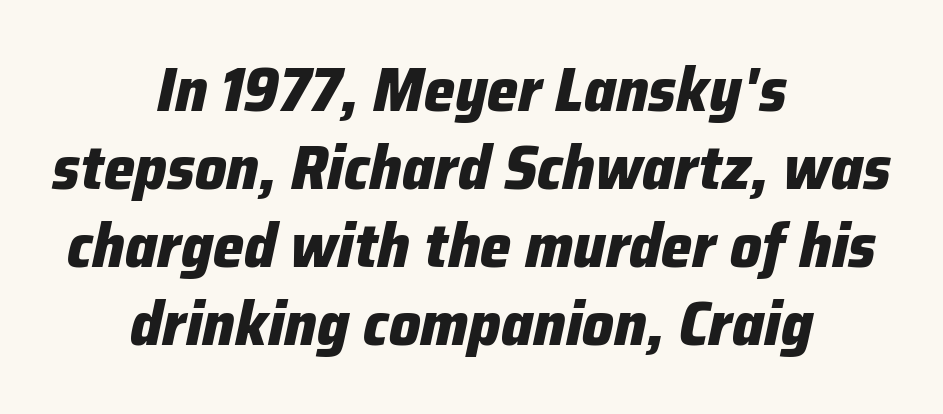
The image shows 62 px heavy type, italic (leaning right); set centered, normal line spacing (1.26x), normal letter spacing, not underlined; low stroke contrast and a medium x-height.
